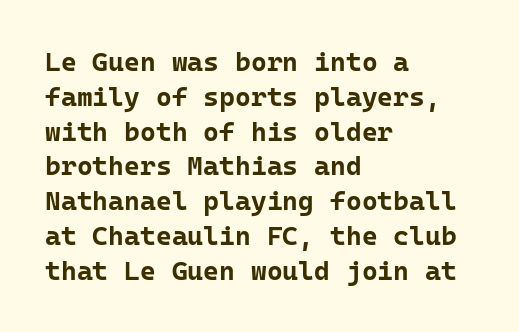
The words here are not underlined. Style check: upright. Typesetter's note: full bold, strokes at maximum text heaviness. Left-aligned paragraph, ragged on the right. One glance says typical: line gaps are just what's usual. Look at the tracking — it's just the regular setting, nothing added.
